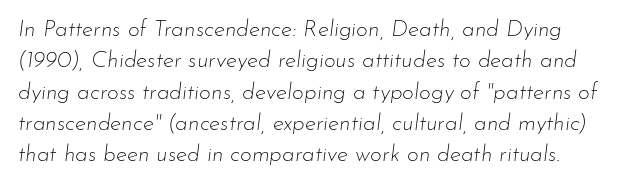
Q: Is the text bold? A: No.
Q: Is the text italic (slanted)? A: Yes, it leans right by about 7 degrees.
Q: Is the text underlined? A: No.
Q: How is the paragraph aligned? A: Left-aligned.
Q: Is the spacing between letters normal or unusually wide? A: Normal.
Q: Is the spacing between lines tight, normal or loose? A: Normal.
